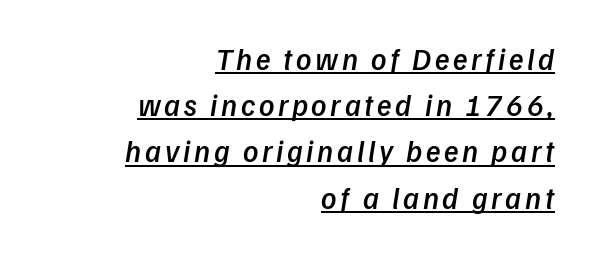
The image shows 30 px semibold sans-serif type; set right-aligned, normal line spacing (1.54x), underlined; low stroke contrast and a medium x-height.
